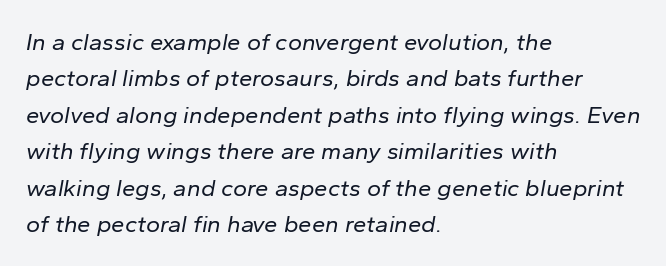
The image shows 24 px text type, italic (leaning right); set left-aligned, normal line spacing (1.52x), normal letter spacing, not underlined.
